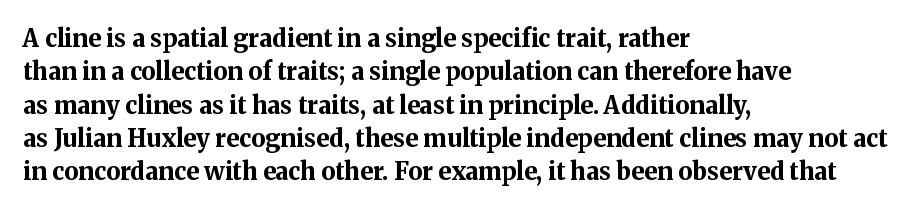
The image shows 24 px bold type, upright; set left-aligned, normal line spacing (1.39x), normal letter spacing, not underlined.
